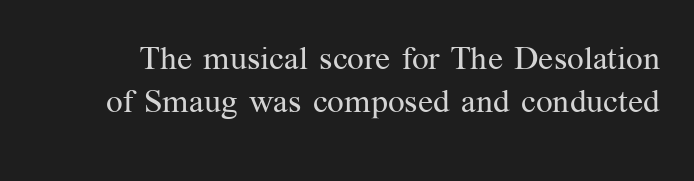
The image shows 33 px regular-weight serif type, upright; set normal line spacing (1.31x), normal letter spacing, not underlined; medium stroke contrast and a medium x-height.
